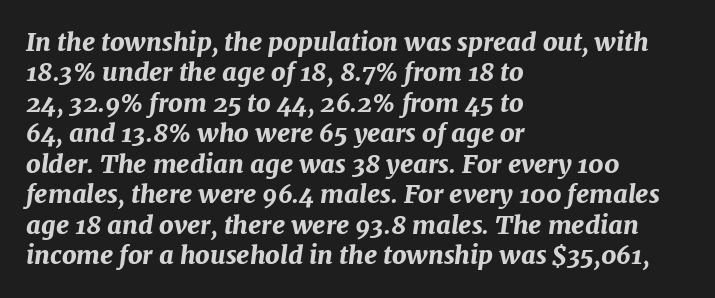
Q: Is the text bold? A: Yes.
Q: Is the text italic (slanted)? A: Yes, it leans right by about 7 degrees.
Q: Is the text underlined? A: No.
Q: How is the paragraph aligned? A: Left-aligned.
Q: Is the spacing between letters normal or unusually wide? A: Normal.
